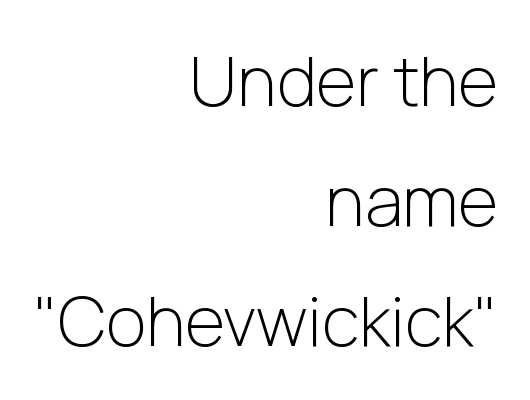
{"serif": "no", "italic": "no", "bold": "no", "weight": "light", "width": "normal", "stroke_contrast": "low", "x_height": "medium", "monospaced": "no", "underline": "no", "align": "right", "line_spacing_ratio": 1.74, "letter_spacing": "normal", "letter_spacing_em": 0.0, "glyph_px": 69}
